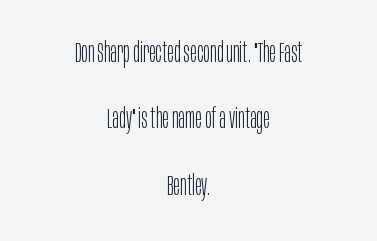
Q: Is the text bold? A: No.
Q: Is the text italic (slanted)? A: No, it is upright.
Q: Is the typeface a serif or a sans-serif typeface? A: Sans-serif.
Q: Is the text underlined? A: No.
Q: How is the paragraph aligned? A: Centered.
Q: Is the spacing between letters normal or unusually wide? A: Normal.
Q: Is the spacing between lines tight, normal or loose? A: Loose.
Q: Width (condensed, normal, or wide)? A: Condensed.
Q: Stroke contrast? A: Low.
Q: x-height? A: Large.
Q: Monospaced? A: No.
